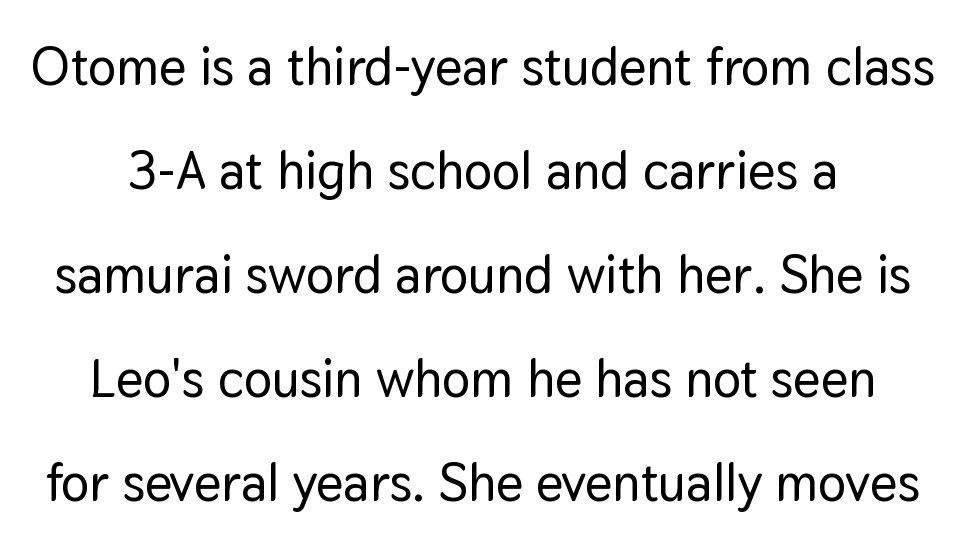
Underlining? Definitely not there. Looks like regular typesetting: each glyph gets only the width it needs. You can tell it's not italic because the verticals are truly vertical. The type is set solid horizontally, with unmodified tracking. Unlike a traditional serif, this face leaves its strokes unadorned. The passage shown stacks its lines with a broad gap.
